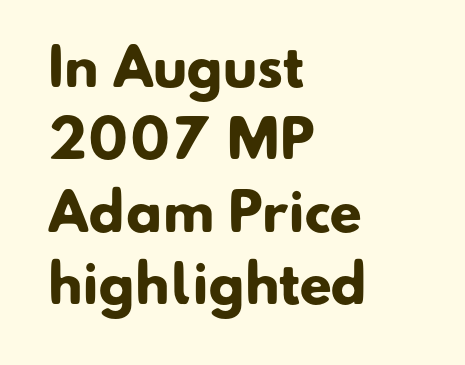
{"serif": "no", "bold": "yes", "weight": "heavy", "width": "normal", "stroke_contrast": "low", "x_height": "small", "monospaced": "no", "underline": "no", "align": "left", "line_spacing": "normal", "line_spacing_ratio": 1.39, "letter_spacing": "normal", "letter_spacing_em": 0.0, "glyph_px": 52}
